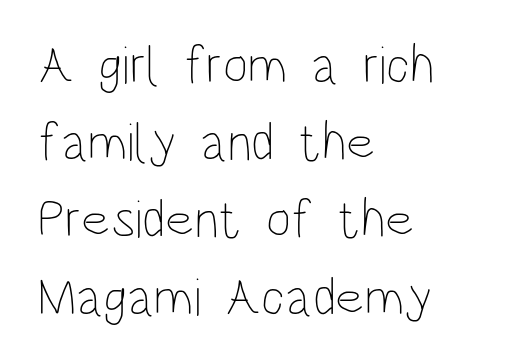
Q: Is the text bold? A: No.
Q: Is the text italic (slanted)? A: No, it is upright.
Q: Is the text underlined? A: No.
Q: How is the paragraph aligned? A: Left-aligned.
Q: Is the spacing between letters normal or unusually wide? A: Normal.
Q: Is the spacing between lines tight, normal or loose? A: Normal.
Q: Width (condensed, normal, or wide)? A: Condensed.
Q: Stroke contrast? A: Low.
Q: x-height? A: Large.
Q: Monospaced? A: No.
